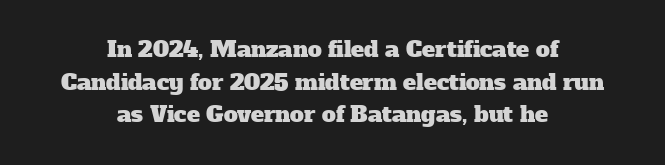
Q: Is the text underlined? A: No.
Q: How is the paragraph aligned? A: Centered.
Q: Is the spacing between letters normal or unusually wide? A: Normal.
Q: Is the spacing between lines tight, normal or loose? A: Normal.
